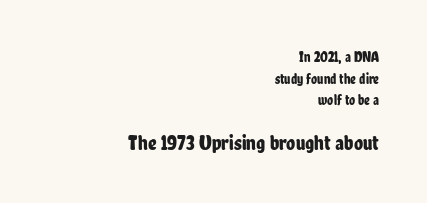
In CSS terms this would be text-align: right. How would I describe the line gaps? Plain and ordinary. Size contrast runs from small at the top to large at the bottom. Unlike italic type, these characters show no tilt at all.
